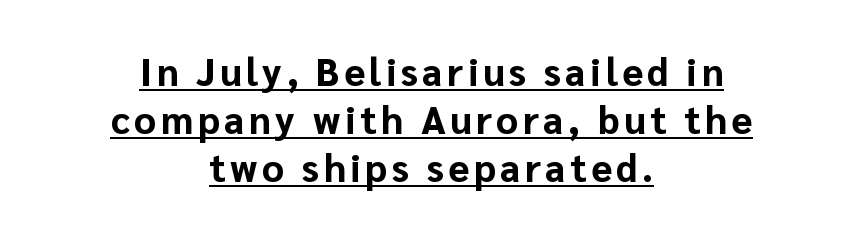
{"serif": "no", "italic": "no", "bold": "yes", "weight": "bold", "width": "normal", "stroke_contrast": "low", "x_height": "medium", "monospaced": "no", "underline": "yes", "align": "center", "line_spacing": "normal", "line_spacing_ratio": 1.26, "glyph_px": 38}
